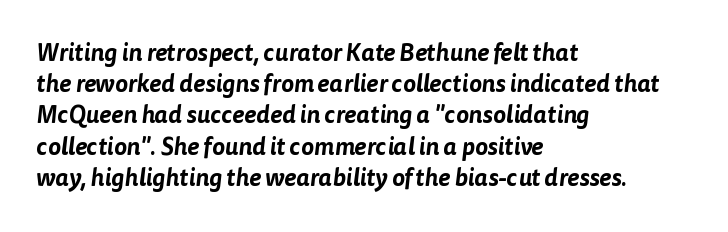
The image shows 24 px text type; set left-aligned, normal line spacing (1.3x), normal letter spacing, not underlined.
